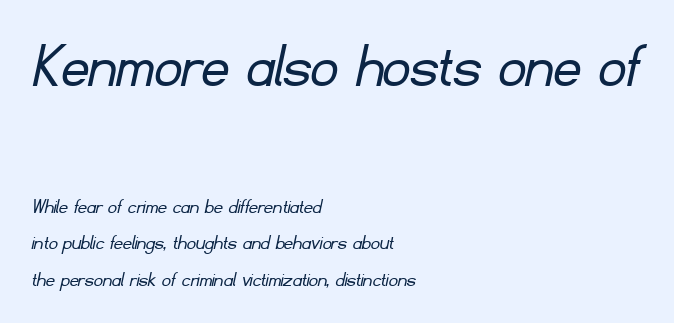
The image shows 67 px light sans-serif type; set left-aligned, normal line spacing (1.65x), normal letter spacing, not underlined; the first (top) block is 3.05x larger; low stroke contrast and a small x-height.
